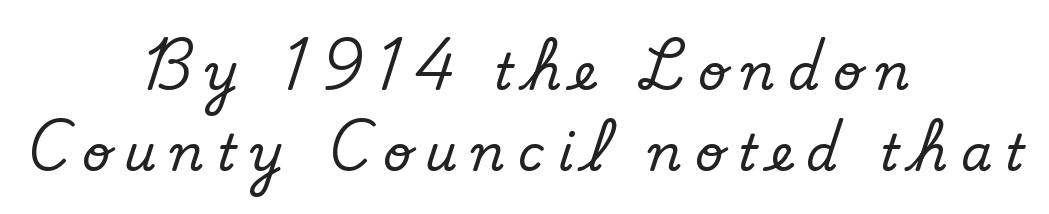
Heft: none added — not bold. Think of a printed novel: that variable character pitch is what you see here. Beneath every word, the page is bare. I'd call this a sans setting — the letters go barefoot.
